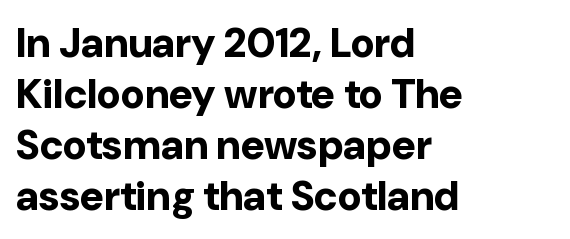
Is this a sans? Yes — the strokes have no serifs. Each word holds together tightly as a unit, with standard inter-letter gaps. Line beginnings align vertically; line endings do not. The rendering uses natural spacing where letterforms have individual widths.
